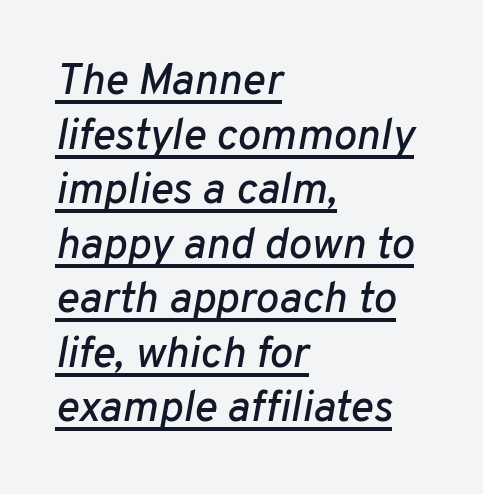
Q: Is the text italic (slanted)? A: Yes, it leans right by about 10 degrees.
Q: Is the text underlined? A: Yes.
Q: How is the paragraph aligned? A: Left-aligned.
Q: Is the spacing between letters normal or unusually wide? A: Normal.
Q: Width (condensed, normal, or wide)? A: Normal.
Q: Stroke contrast? A: Low.
Q: x-height? A: Medium.
Q: Monospaced? A: No.
